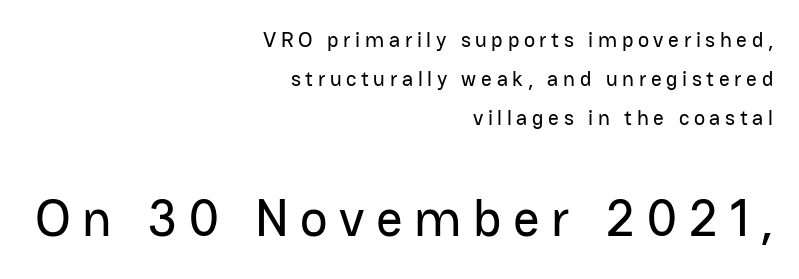
{"serif": "no", "italic": "no", "width": "normal", "stroke_contrast": "low", "x_height": "medium", "monospaced": "no", "underline": "no", "align": "right", "line_spacing_ratio": 1.85, "letter_spacing": "wide", "letter_spacing_em": 0.22, "larger_block": "second", "size_ratio": 2.48, "glyph_px": 52}
